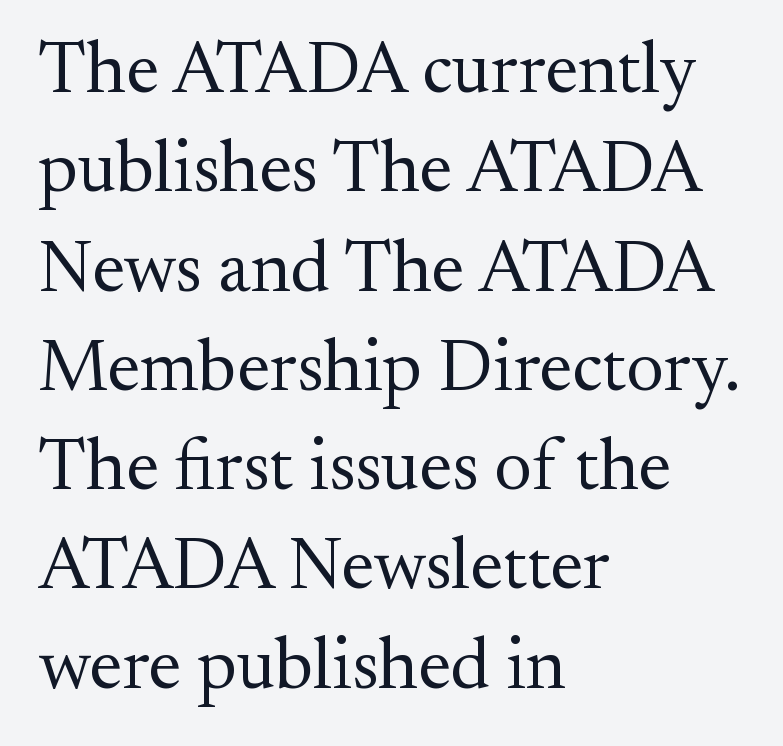
{"serif": "yes", "italic": "no", "bold": "no", "weight": "regular", "width": "normal", "stroke_contrast": "medium", "x_height": "small", "monospaced": "no", "underline": "no", "align": "left", "line_spacing": "normal", "line_spacing_ratio": 1.36, "letter_spacing": "normal", "letter_spacing_em": 0.0, "glyph_px": 73}
